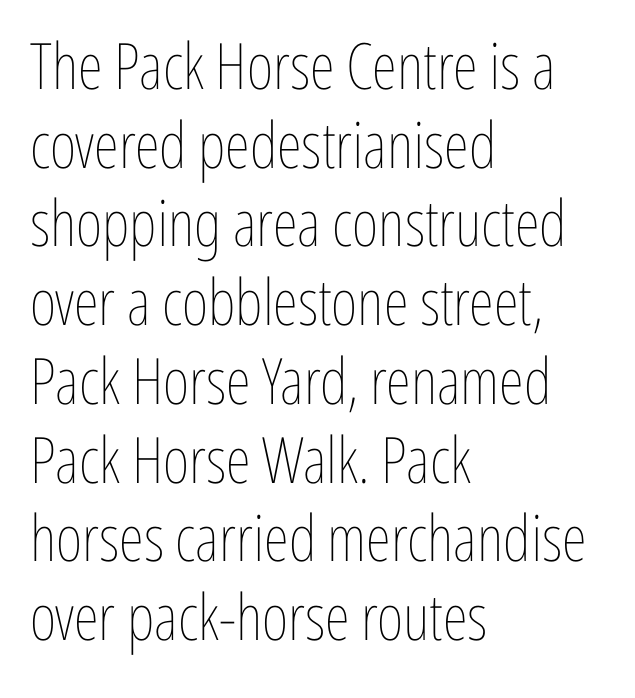
{"italic": "no", "bold": "no", "weight": "thin", "width": "condensed", "stroke_contrast": "low", "x_height": "medium", "monospaced": "no", "underline": "no", "align": "left", "line_spacing_ratio": 1.23, "letter_spacing": "normal", "letter_spacing_em": 0.0, "glyph_px": 64}
